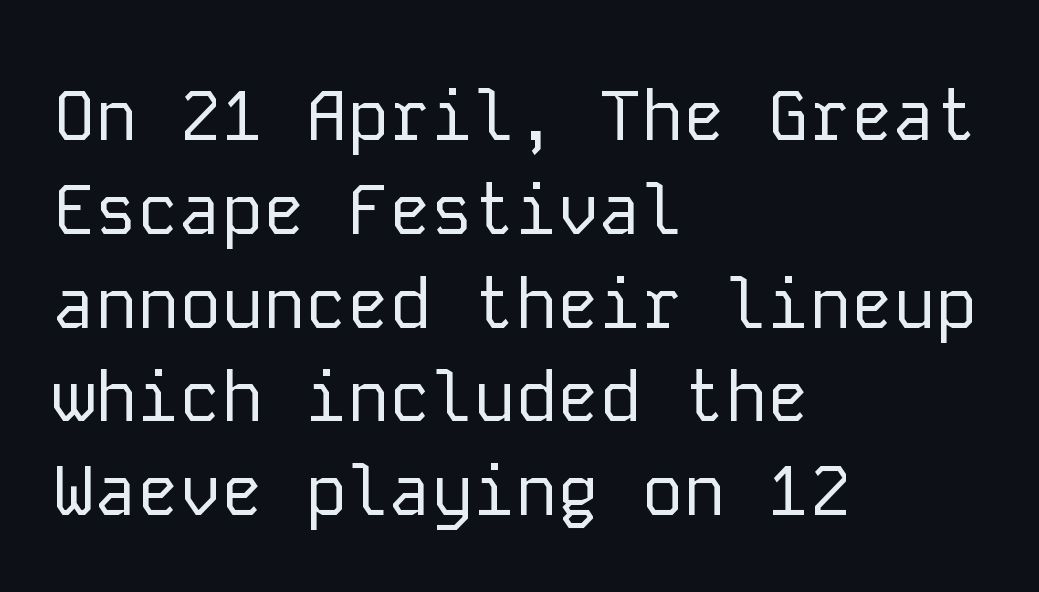
The image shows 70 px regular-weight sans-serif type, upright, monospaced; set left-aligned, normal line spacing (1.34x), normal letter spacing, not underlined; low stroke contrast and a medium x-height.
